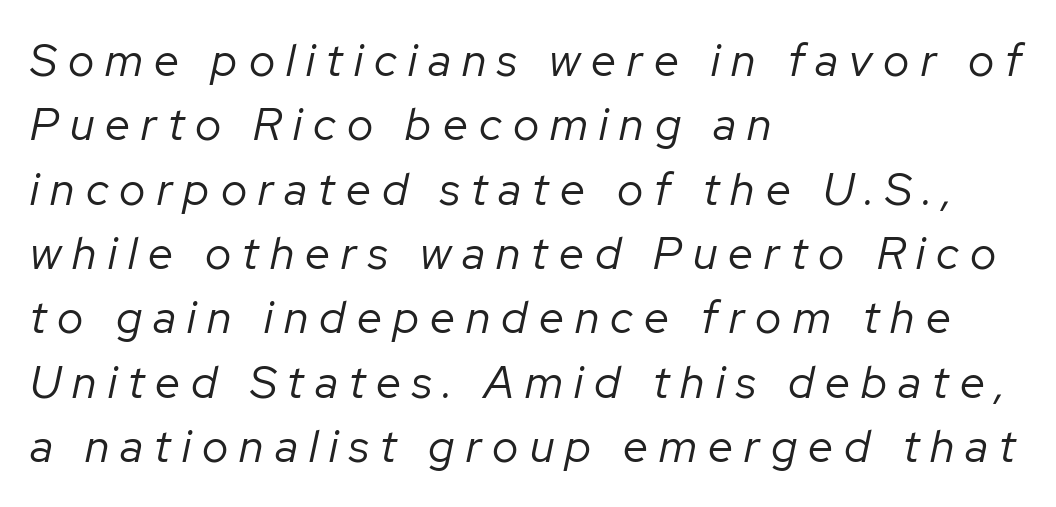
Q: Is the text bold? A: No.
Q: Is the text italic (slanted)? A: Yes, it leans right by about 12 degrees.
Q: Is the text underlined? A: No.
Q: How is the paragraph aligned? A: Left-aligned.
Q: Is the spacing between letters normal or unusually wide? A: Unusually wide.
Q: Is the spacing between lines tight, normal or loose? A: Normal.
Q: Width (condensed, normal, or wide)? A: Normal.
Q: Stroke contrast? A: Low.
Q: x-height? A: Medium.
Q: Monospaced? A: No.
